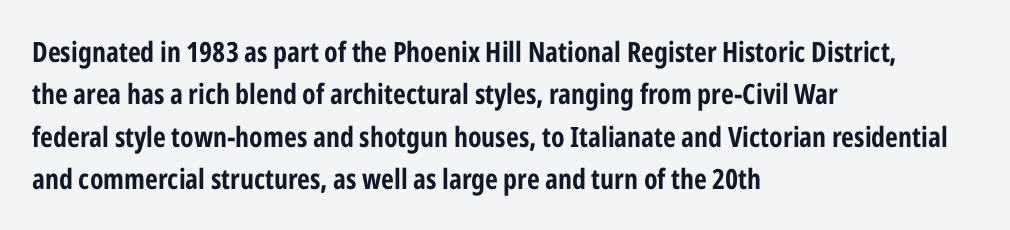
Upright lettering throughout. The typesetter chose a ragged-right arrangement here. This sample uses plain, unmodified letter spacing. These lines are composed in type without serifs.
